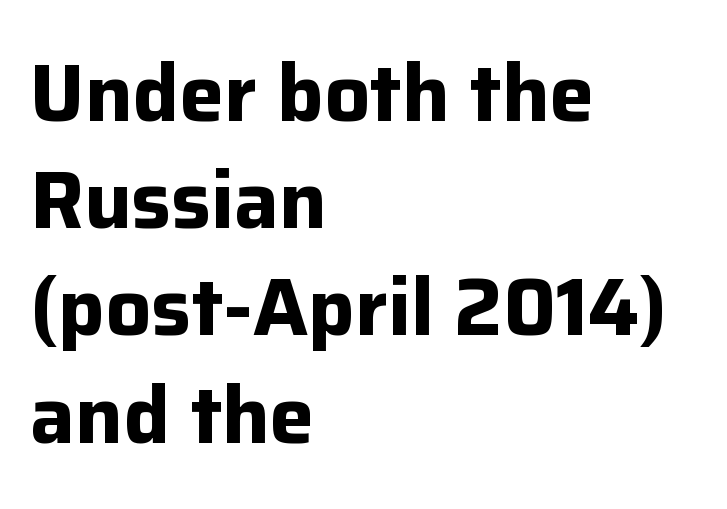
Q: Is the text bold? A: Yes.
Q: Is the text italic (slanted)? A: No, it is upright.
Q: Is the typeface a serif or a sans-serif typeface? A: Sans-serif.
Q: Is the text underlined? A: No.
Q: How is the paragraph aligned? A: Left-aligned.
Q: Is the spacing between letters normal or unusually wide? A: Normal.
Q: Is the spacing between lines tight, normal or loose? A: Normal.
Q: Width (condensed, normal, or wide)? A: Normal.
Q: Stroke contrast? A: Low.
Q: x-height? A: Medium.
Q: Monospaced? A: No.
